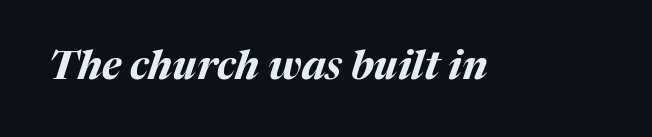
Q: Is the text bold? A: Yes.
Q: Is the text italic (slanted)? A: Yes, it leans right by about 17 degrees.
Q: Is the text underlined? A: No.
Q: Is the spacing between letters normal or unusually wide? A: Normal.
Q: Width (condensed, normal, or wide)? A: Normal.
Q: Stroke contrast? A: Medium.
Q: x-height? A: Medium.
Q: Monospaced? A: No.
